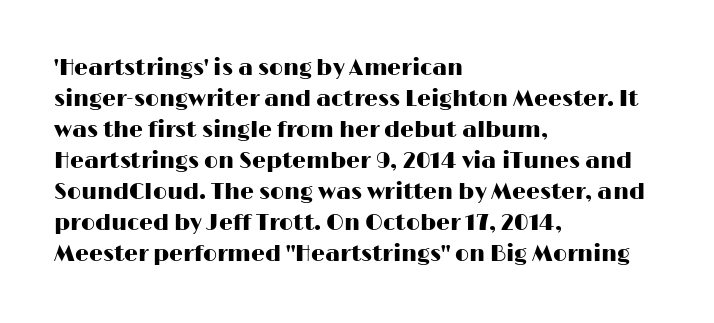
Q: Is the text italic (slanted)? A: No, it is upright.
Q: Is the text underlined? A: No.
Q: How is the paragraph aligned? A: Left-aligned.
Q: Is the spacing between letters normal or unusually wide? A: Normal.
Q: Is the spacing between lines tight, normal or loose? A: Normal.
